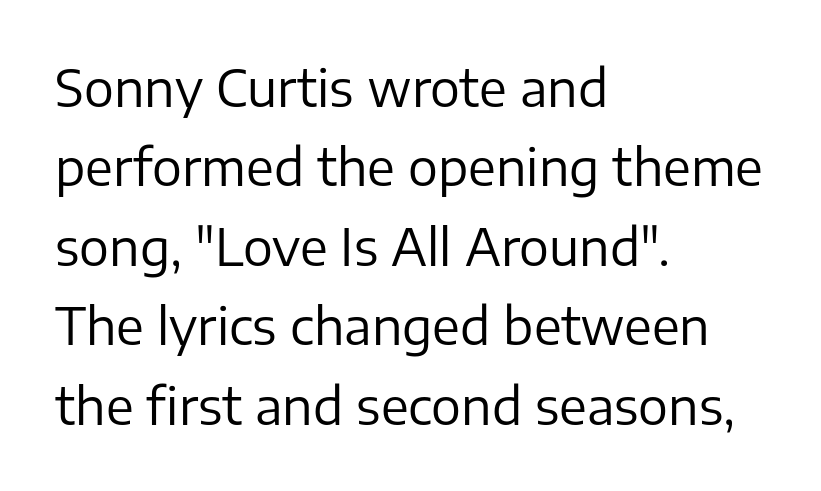
Q: Is the text bold? A: No.
Q: Is the text italic (slanted)? A: No, it is upright.
Q: Is the typeface a serif or a sans-serif typeface? A: Sans-serif.
Q: Is the text underlined? A: No.
Q: How is the paragraph aligned? A: Left-aligned.
Q: Is the spacing between letters normal or unusually wide? A: Normal.
Q: Is the spacing between lines tight, normal or loose? A: Normal.
Q: Width (condensed, normal, or wide)? A: Normal.
Q: Stroke contrast? A: Low.
Q: x-height? A: Medium.
Q: Monospaced? A: No.
